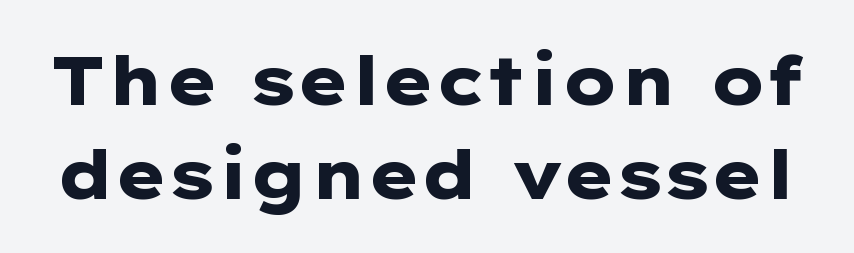
These lines are rendered in a variable-pitch font. Do the letters lean? They stand straight. These words are printed bold, with thick strokes throughout. Unlike a traditional serif, this face leaves its strokes unadorned. Caption: standard tracking, unaltered.
